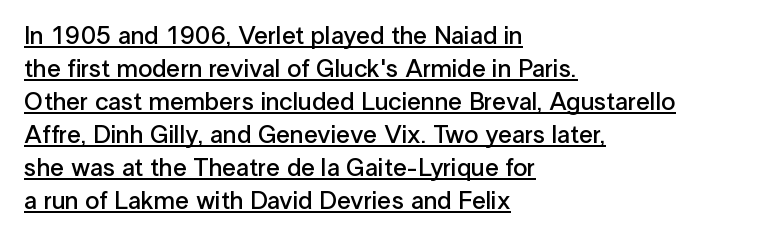
The line-height multiplier appears to be the usual default. A classic flush-left, rag-right setting is used for this passage. This sample uses plain, unmodified letter spacing. A fair bit of extra ink — the face is semibold, not bold. Decoration check: the copy is underlined.
